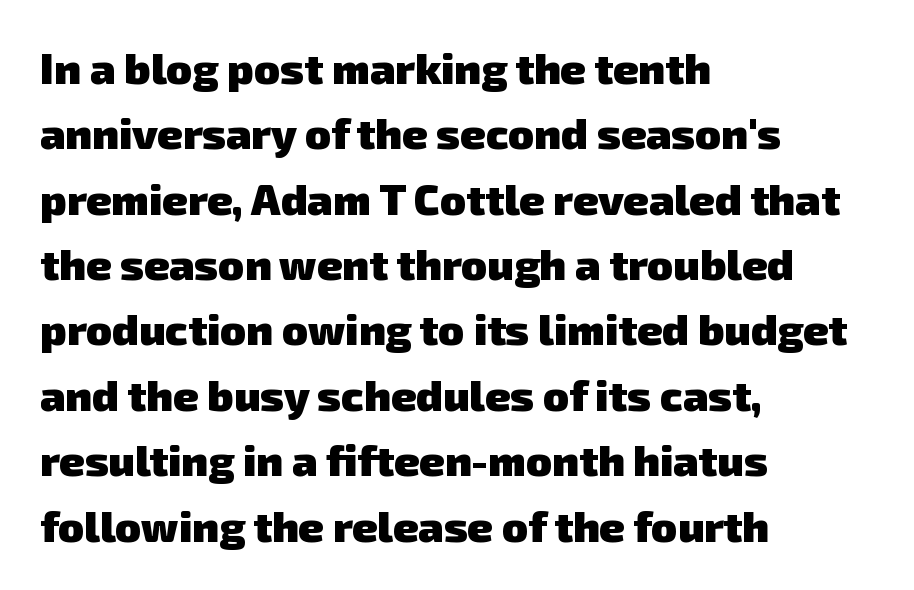
Q: Is the text bold? A: Yes.
Q: Is the typeface a serif or a sans-serif typeface? A: Sans-serif.
Q: Is the text underlined? A: No.
Q: How is the paragraph aligned? A: Left-aligned.
Q: Is the spacing between letters normal or unusually wide? A: Normal.
Q: Is the spacing between lines tight, normal or loose? A: Normal.
Q: Width (condensed, normal, or wide)? A: Normal.
Q: Stroke contrast? A: Low.
Q: x-height? A: Medium.
Q: Monospaced? A: No.
